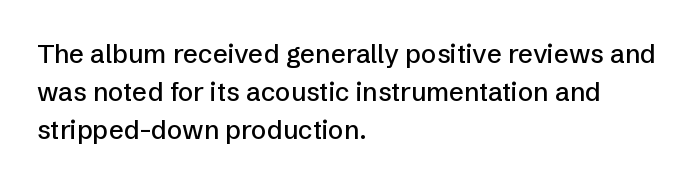
The image shows 26 px text type, upright; set left-aligned, normal line spacing (1.46x), normal letter spacing, not underlined.
